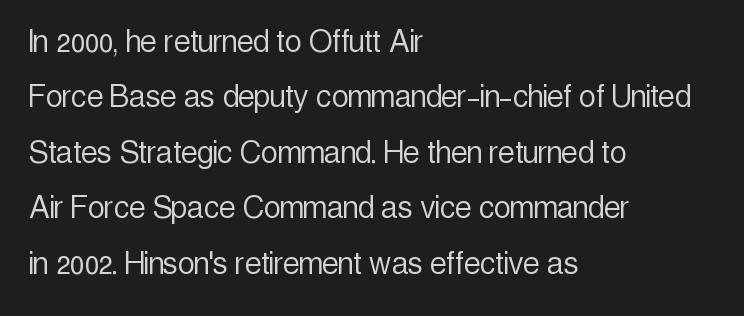
The image shows 37 px light, condensed sans-serif type, upright; set left-aligned, normal line spacing (1.5x), normal letter spacing, not underlined; a medium x-height.
